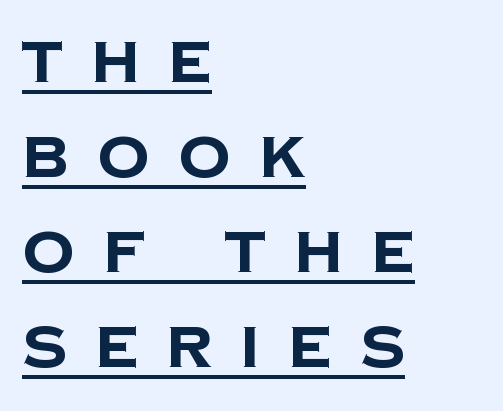
Notice how descenders clear the ascenders below comfortably — that's standard leading. The characters look thick and weighty, a clear bold. These lines stack with their left ends in a neat column. The typesetter has applied underlining to the passage shown. The font family rendered here belongs to the sans-serif group.
